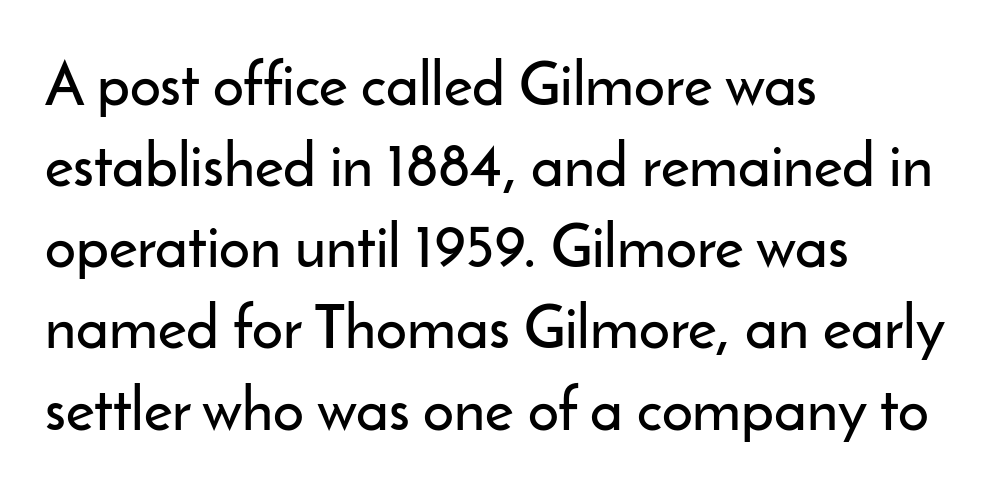
Spacing verdict: proportional, widths tailored to each character. Visually the block forms a straight wall on the left and a jagged coastline on the right. Beneath every word, the page is bare. The lines sit at an ordinary, default distance from one another. Caption: standard tracking, unaltered. The face used here is a sans, in the tradition of grotesques and geometrics.
